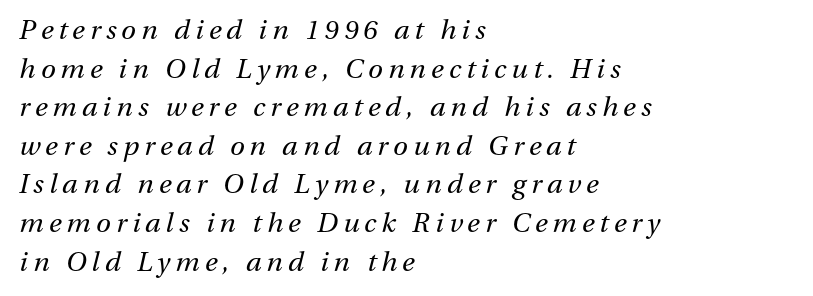
The image shows 27 px text type, italic (leaning right); set left-aligned, normal line spacing (1.43x), not underlined.
